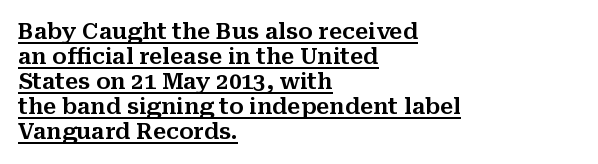
Q: Is the text italic (slanted)? A: No, it is upright.
Q: Is the text underlined? A: Yes.
Q: How is the paragraph aligned? A: Left-aligned.
Q: Is the spacing between letters normal or unusually wide? A: Normal.
Q: Is the spacing between lines tight, normal or loose? A: Tight.
